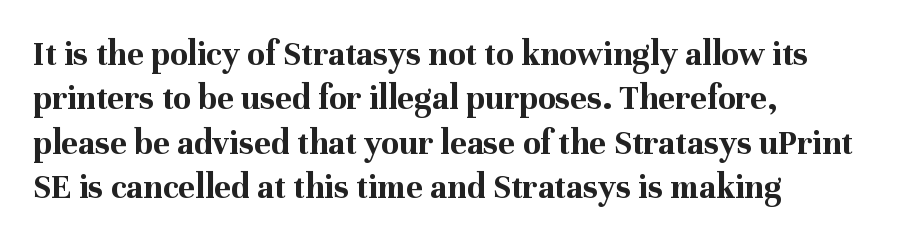
The image shows 36 px bold serif type, upright; set left-aligned, line spacing 1.23x, normal letter spacing, not underlined; medium stroke contrast and a medium x-height.
